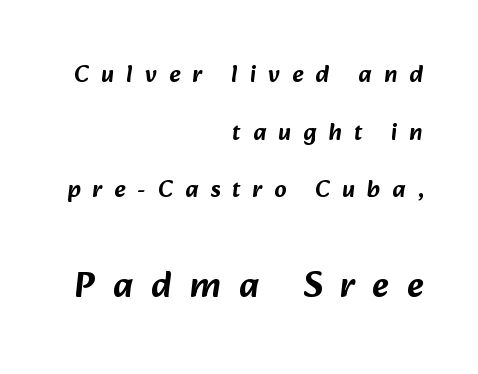
Type size steps up from the first block to the second. Do the characters align in a grid? No, the font is proportional. Horizontally, the lines are justified to the trailing edge only. Unlike a traditional serif, this face leaves its strokes unadorned. Letter spacing: wide.
